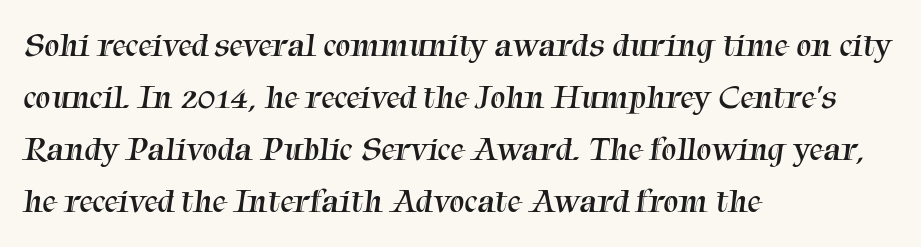
The image shows 34 px regular-weight serif type; set left-aligned, normal line spacing (1.53x), normal letter spacing, not underlined; medium stroke contrast and a medium x-height.
